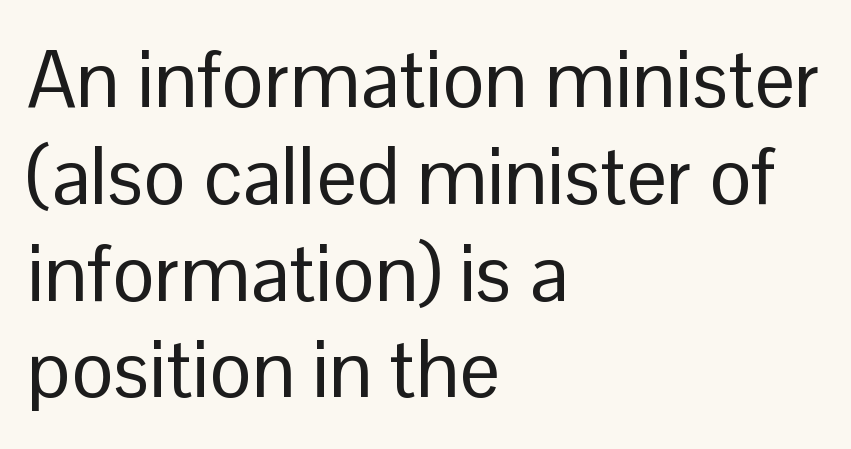
Q: Is the text bold? A: No.
Q: Is the text italic (slanted)? A: No, it is upright.
Q: Is the typeface a serif or a sans-serif typeface? A: Sans-serif.
Q: Is the text underlined? A: No.
Q: How is the paragraph aligned? A: Left-aligned.
Q: Is the spacing between letters normal or unusually wide? A: Normal.
Q: Width (condensed, normal, or wide)? A: Normal.
Q: Stroke contrast? A: Low.
Q: x-height? A: Medium.
Q: Monospaced? A: No.
